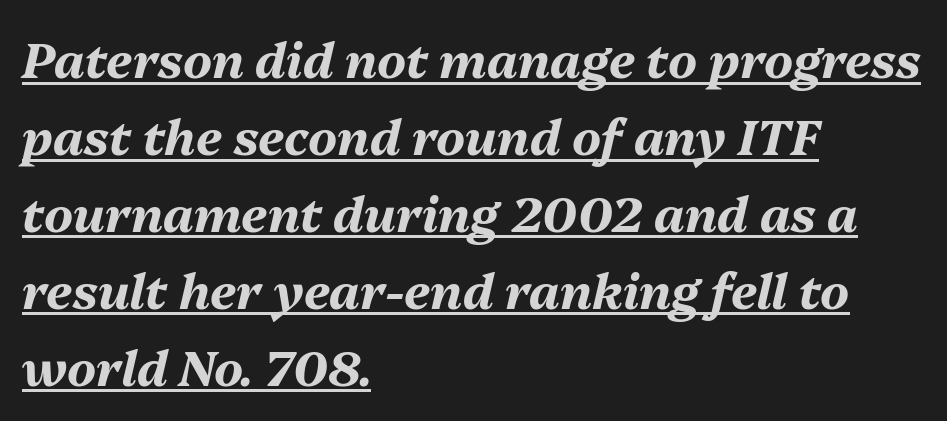
Q: Is the text bold? A: Yes.
Q: Is the text italic (slanted)? A: Yes, it leans right by about 13 degrees.
Q: Is the text underlined? A: Yes.
Q: How is the paragraph aligned? A: Left-aligned.
Q: Is the spacing between letters normal or unusually wide? A: Normal.
Q: Is the spacing between lines tight, normal or loose? A: Normal.
Q: Width (condensed, normal, or wide)? A: Normal.
Q: Stroke contrast? A: Medium.
Q: x-height? A: Medium.
Q: Monospaced? A: No.
